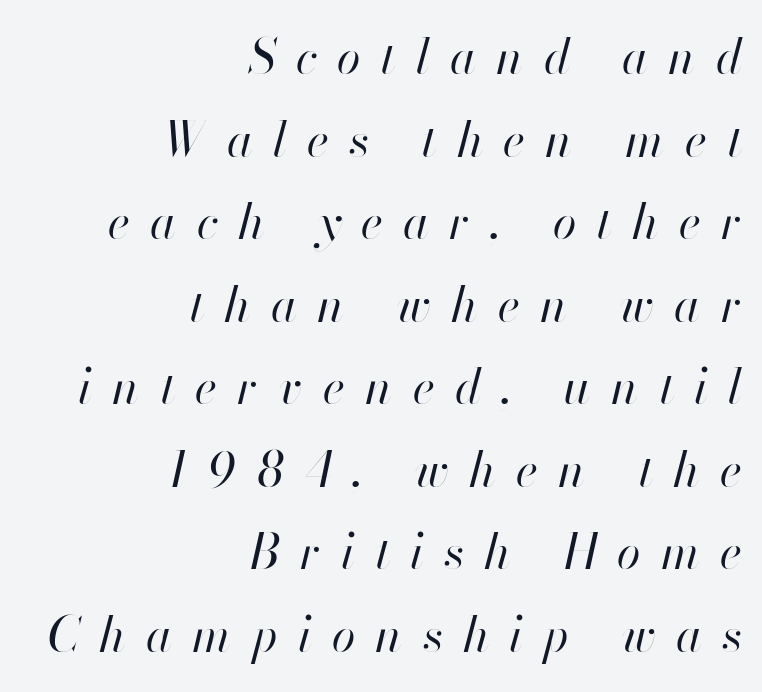
Q: Is the text bold? A: No.
Q: Is the text italic (slanted)? A: Yes, it leans right by about 13 degrees.
Q: Is the text underlined? A: No.
Q: How is the paragraph aligned? A: Right-aligned.
Q: Is the spacing between letters normal or unusually wide? A: Unusually wide.
Q: Width (condensed, normal, or wide)? A: Normal.
Q: Stroke contrast? A: High.
Q: x-height? A: Small.
Q: Monospaced? A: No.
